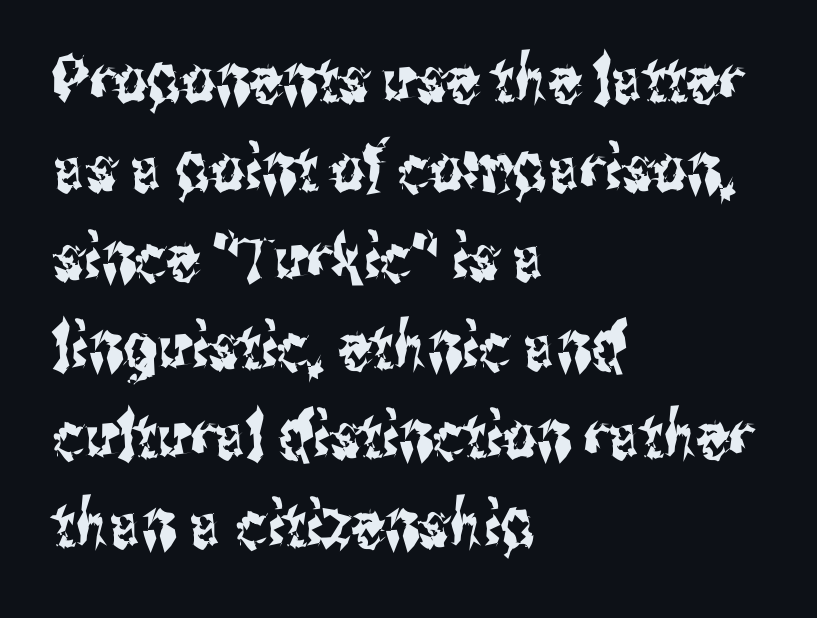
Leftover space on each line is placed entirely after the last word. The lettering stays uniformly vertical, giving the passage a roman look. The letters advance in unequal steps, a hallmark of proportional type. The specimen omits any rule beneath the text block's lines. Letter spacing: default.
